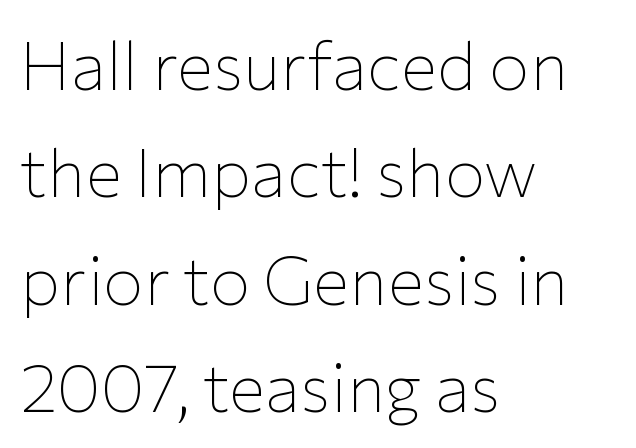
Q: Is the text bold? A: No.
Q: Is the text italic (slanted)? A: No, it is upright.
Q: Is the typeface a serif or a sans-serif typeface? A: Sans-serif.
Q: Is the text underlined? A: No.
Q: How is the paragraph aligned? A: Left-aligned.
Q: Is the spacing between letters normal or unusually wide? A: Normal.
Q: Is the spacing between lines tight, normal or loose? A: Normal.
Q: Width (condensed, normal, or wide)? A: Normal.
Q: Stroke contrast? A: Low.
Q: x-height? A: Medium.
Q: Monospaced? A: No.
